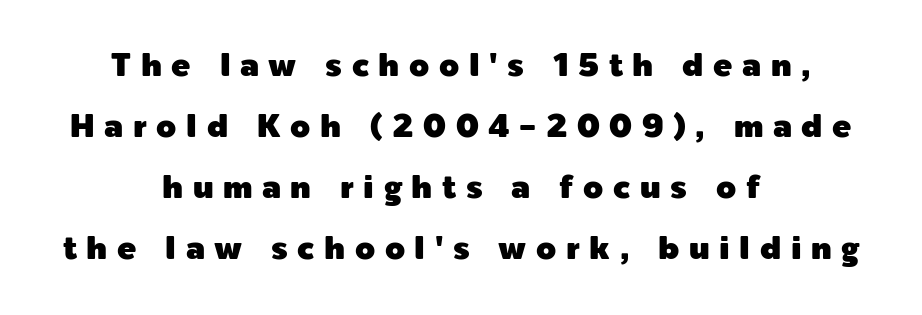
{"serif": "no", "italic": "no", "width": "normal", "x_height": "medium", "monospaced": "no", "underline": "no", "align": "center", "line_spacing": "loose", "line_spacing_ratio": 1.91, "letter_spacing": "wide", "letter_spacing_em": 0.3, "glyph_px": 32}
